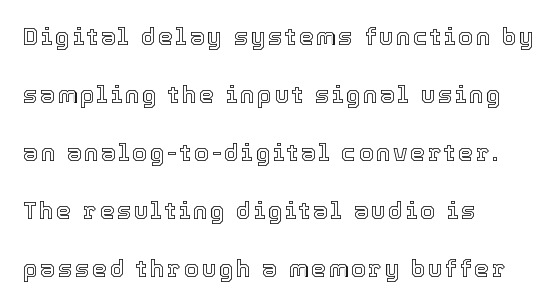
Q: Is the text italic (slanted)? A: No, it is upright.
Q: Is the text underlined? A: No.
Q: How is the paragraph aligned? A: Left-aligned.
Q: Is the spacing between lines tight, normal or loose? A: Loose.
